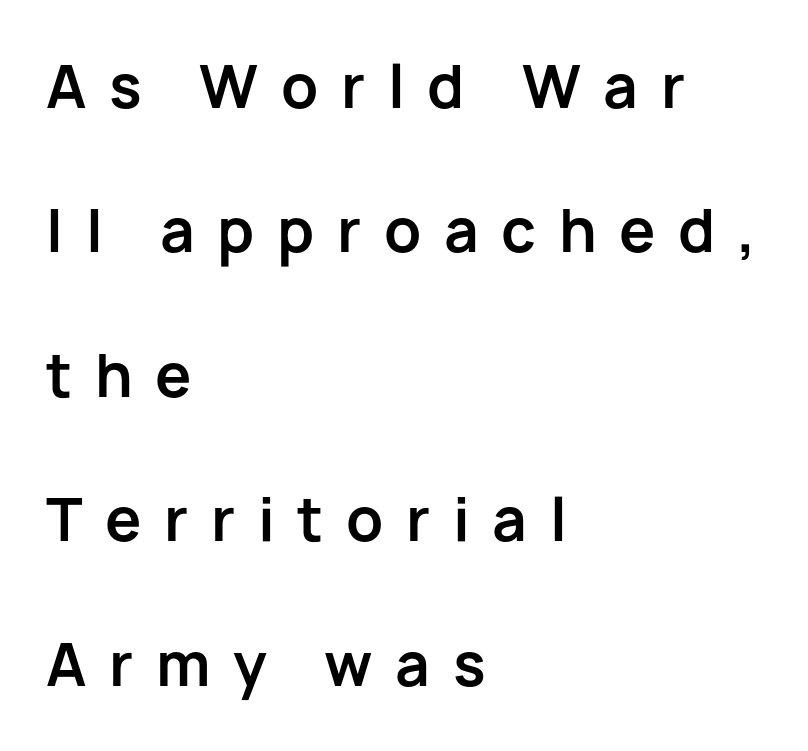
{"serif": "no", "italic": "no", "bold": "yes", "weight": "bold", "width": "normal", "stroke_contrast": "low", "x_height": "medium", "monospaced": "no", "underline": "no", "align": "left", "line_spacing": "loose", "line_spacing_ratio": 2.49, "letter_spacing": "wide", "letter_spacing_em": 0.39, "glyph_px": 58}
